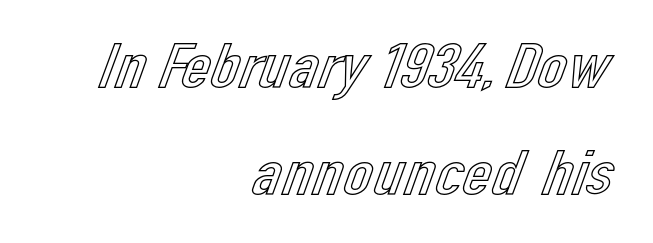
The image shows 65 px text type; set right-aligned, normal line spacing (1.65x), normal letter spacing, not underlined; a medium x-height.
